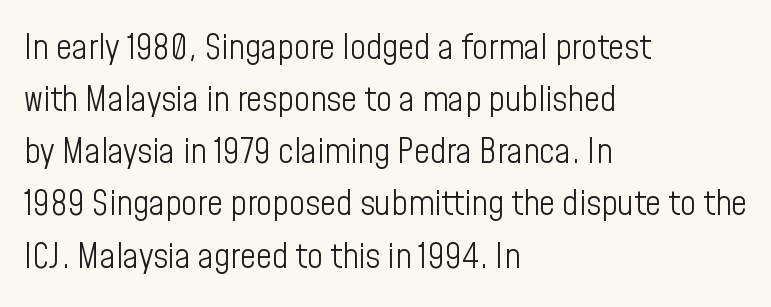
No extra ink here — the face is not bold. These lines keep a tight, regular rhythm from letter to letter. This is roman type, the default non-slanted kind. The leading is moderate, giving the passage an even texture. A typesetter would label this face a sans.
